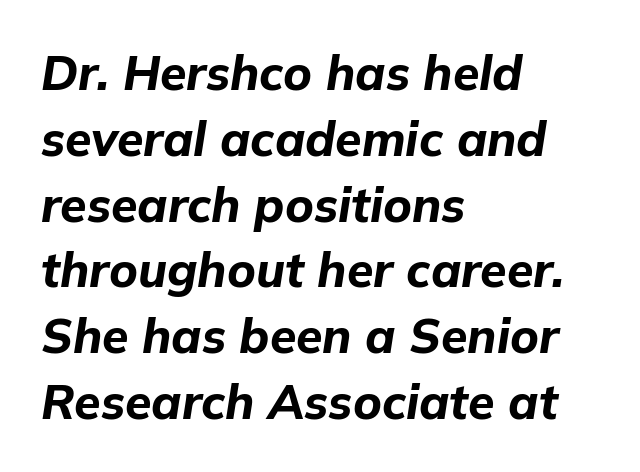
Think of a printed novel: that variable character pitch is what you see here. Only glyphs here, with clear space below each row. Regular leading. The passage shown is emphatically bold. One-word summary of the alignment: left. Observe the ordinary spacing: letters are neighbours, not strangers.
